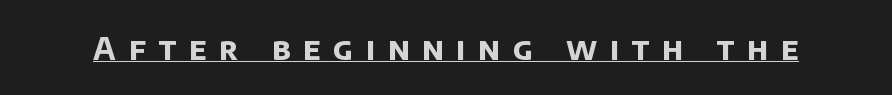
Q: Is the text bold? A: Yes.
Q: Is the typeface a serif or a sans-serif typeface? A: Sans-serif.
Q: Is the text underlined? A: Yes.
Q: Is the spacing between letters normal or unusually wide? A: Unusually wide.
Q: Width (condensed, normal, or wide)? A: Normal.
Q: Stroke contrast? A: Low.
Q: x-height? A: Large.
Q: Monospaced? A: No.
